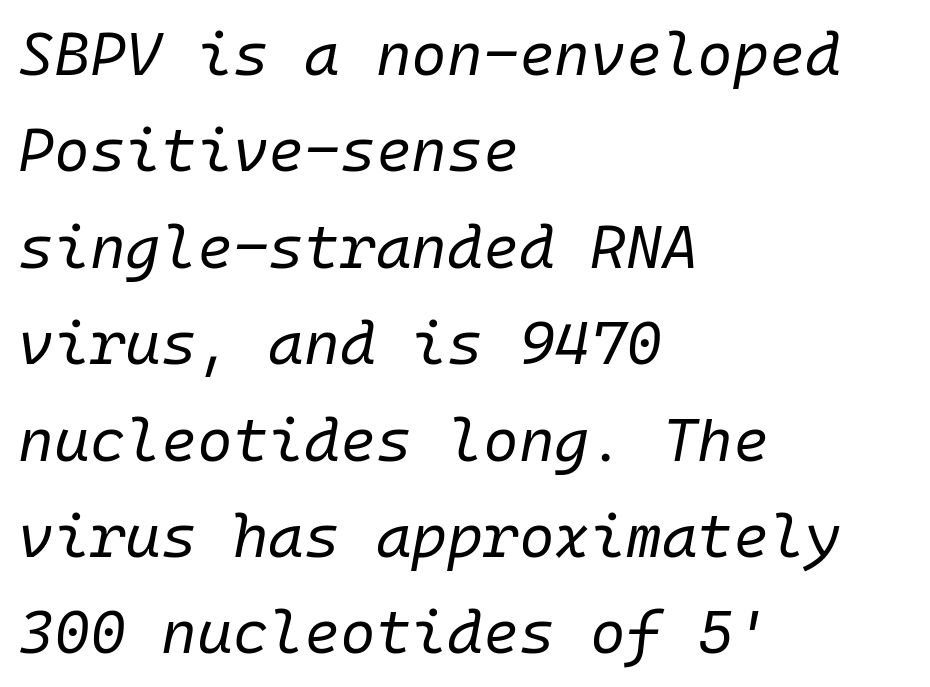
Has an underline been added? It has not. Short note: letters normally spaced. Notice how the passage keeps a crisp vertical edge on the left only. The cut favours lightness, reaching ordinary text weight at its darkest.
